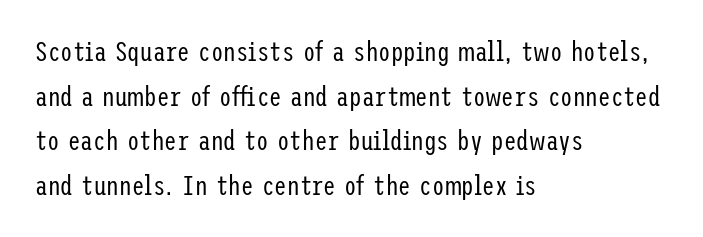
Q: Is the text bold? A: No.
Q: Is the text italic (slanted)? A: No, it is upright.
Q: Is the typeface a serif or a sans-serif typeface? A: Sans-serif.
Q: Is the text underlined? A: No.
Q: How is the paragraph aligned? A: Left-aligned.
Q: Is the spacing between letters normal or unusually wide? A: Normal.
Q: Is the spacing between lines tight, normal or loose? A: Normal.
Q: Width (condensed, normal, or wide)? A: Condensed.
Q: Stroke contrast? A: Low.
Q: x-height? A: Medium.
